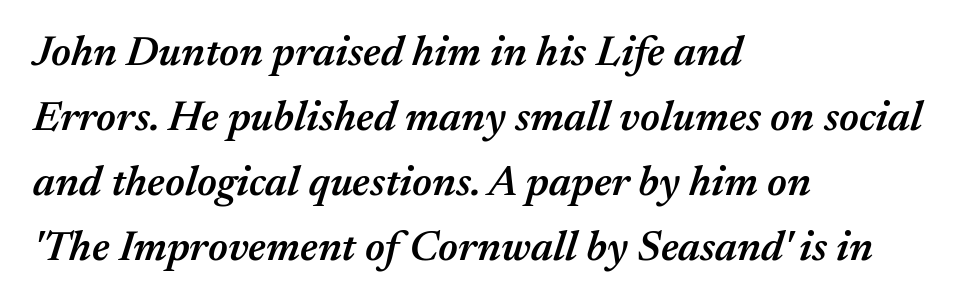
{"italic": "yes", "lean": "right", "slant_degrees": 17, "bold": "semi", "weight": "semibold", "width": "normal", "stroke_contrast": "medium", "x_height": "medium", "monospaced": "no", "underline": "no", "align": "left", "line_spacing": "normal", "line_spacing_ratio": 1.51, "letter_spacing": "normal", "letter_spacing_em": 0.0, "glyph_px": 43}
